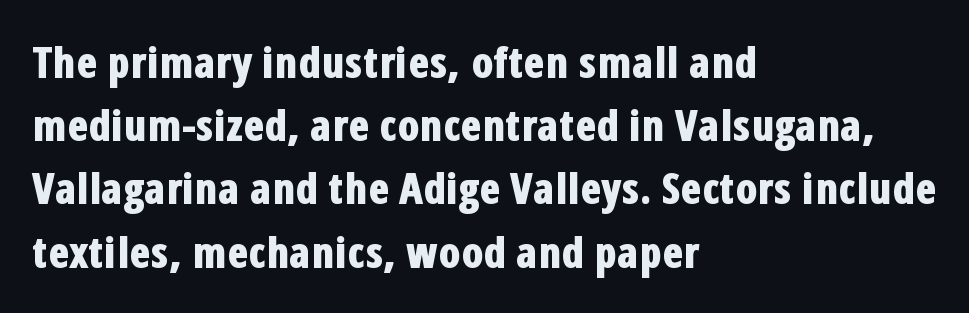
Q: Is the text bold? A: Yes.
Q: Is the text italic (slanted)? A: No, it is upright.
Q: Is the typeface a serif or a sans-serif typeface? A: Sans-serif.
Q: Is the text underlined? A: No.
Q: How is the paragraph aligned? A: Left-aligned.
Q: Is the spacing between letters normal or unusually wide? A: Normal.
Q: Is the spacing between lines tight, normal or loose? A: Normal.
Q: Width (condensed, normal, or wide)? A: Condensed.
Q: Stroke contrast? A: Low.
Q: x-height? A: Medium.
Q: Monospaced? A: No.
